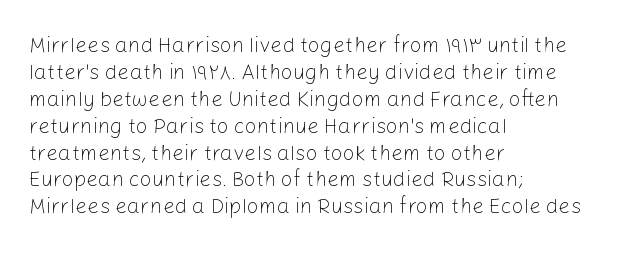
These lines keep a tight, regular rhythm from letter to letter. The rows are spaced the way most documents space them. Nothing heavy about these letters — not bold at all. A roman cut, with each character standing at attention. Check under the words: just untouched page. All the whitespace from short lines collects on the right.
